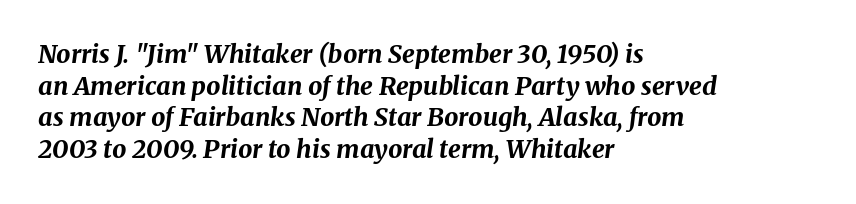
{"italic": "yes", "lean": "right", "slant_degrees": 8, "bold": "yes", "underline": "no", "align": "left", "line_spacing": "normal", "line_spacing_ratio": 1.27, "letter_spacing": "normal", "letter_spacing_em": 0.0, "glyph_px": 25}
